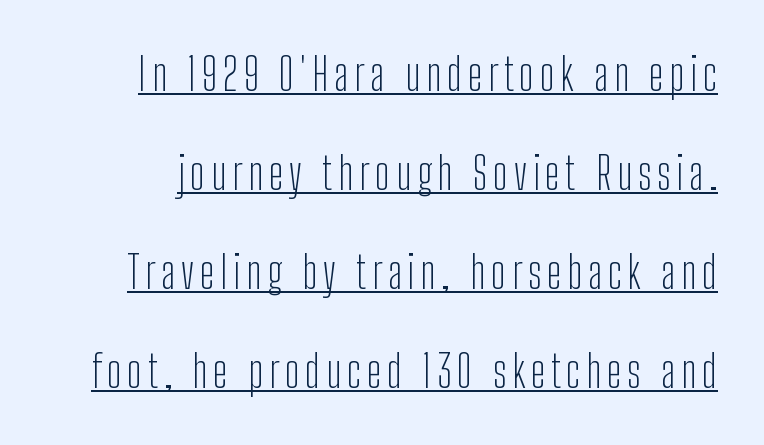
Q: Is the text bold? A: No.
Q: Is the text italic (slanted)? A: No, it is upright.
Q: Is the typeface a serif or a sans-serif typeface? A: Sans-serif.
Q: Is the text underlined? A: Yes.
Q: Is the spacing between lines tight, normal or loose? A: Loose.
Q: Width (condensed, normal, or wide)? A: Condensed.
Q: Stroke contrast? A: Low.
Q: x-height? A: Medium.
Q: Monospaced? A: No.
